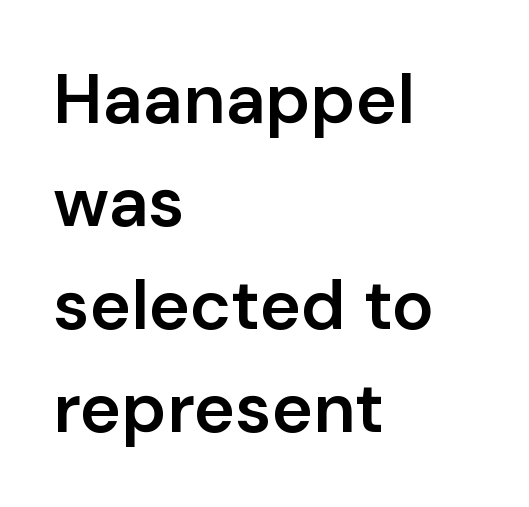
{"serif": "no", "italic": "no", "bold": "semi", "weight": "semibold", "width": "normal", "stroke_contrast": "low", "x_height": "medium", "monospaced": "no", "underline": "no", "align": "left", "line_spacing": "normal", "line_spacing_ratio": 1.47, "letter_spacing": "normal", "letter_spacing_em": 0.0, "glyph_px": 70}
